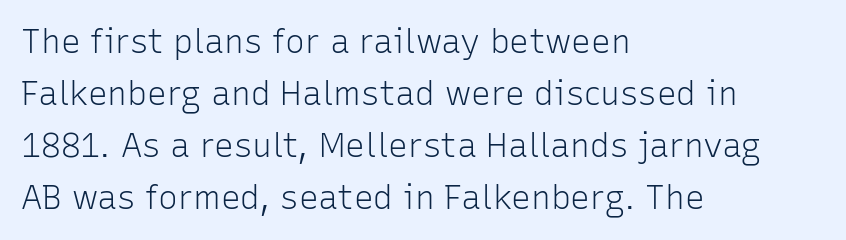
Q: Is the text bold? A: No.
Q: Is the text italic (slanted)? A: No, it is upright.
Q: Is the typeface a serif or a sans-serif typeface? A: Sans-serif.
Q: Is the text underlined? A: No.
Q: How is the paragraph aligned? A: Left-aligned.
Q: Is the spacing between letters normal or unusually wide? A: Normal.
Q: Is the spacing between lines tight, normal or loose? A: Normal.
Q: Width (condensed, normal, or wide)? A: Normal.
Q: Stroke contrast? A: Low.
Q: x-height? A: Medium.
Q: Monospaced? A: No.
